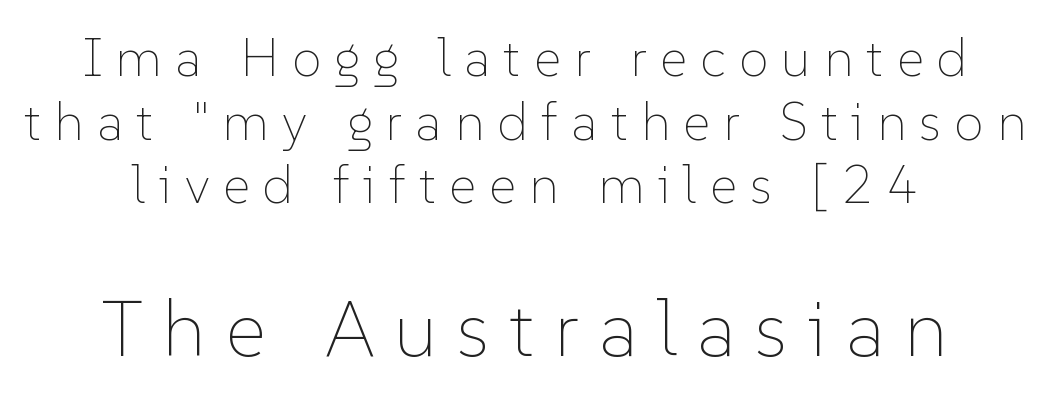
Which of the two is more prominent by size? The second, at the bottom. In CSS terms this would be text-align: center. This sample uses expanded letter spacing, leaving extra air between glyphs. Varying glyph widths throughout — classic text-font behaviour. No italicization has been applied; the sample stays upright.
